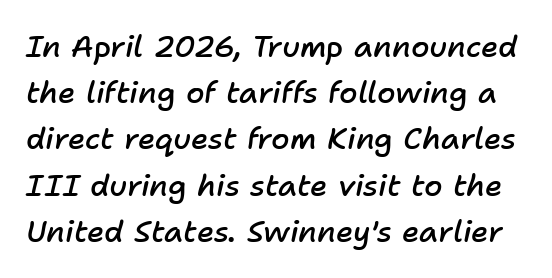
Q: Is the text bold? A: Semi-bold.
Q: Is the text italic (slanted)? A: Yes, it leans right by about 11 degrees.
Q: Is the text underlined? A: No.
Q: Is the spacing between letters normal or unusually wide? A: Normal.
Q: Is the spacing between lines tight, normal or loose? A: Normal.
Q: Width (condensed, normal, or wide)? A: Normal.
Q: Stroke contrast? A: Low.
Q: x-height? A: Medium.
Q: Monospaced? A: No.
